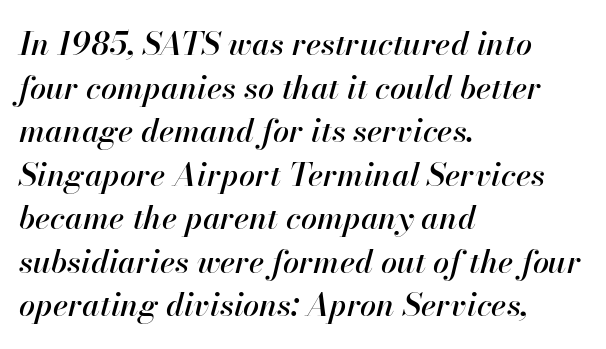
{"italic": "yes", "lean": "right", "slant_degrees": 13, "width": "normal", "stroke_contrast": "high", "x_height": "small", "monospaced": "no", "underline": "no", "align": "left", "line_spacing": "normal", "line_spacing_ratio": 1.36, "letter_spacing": "normal", "letter_spacing_em": 0.0, "glyph_px": 32}
